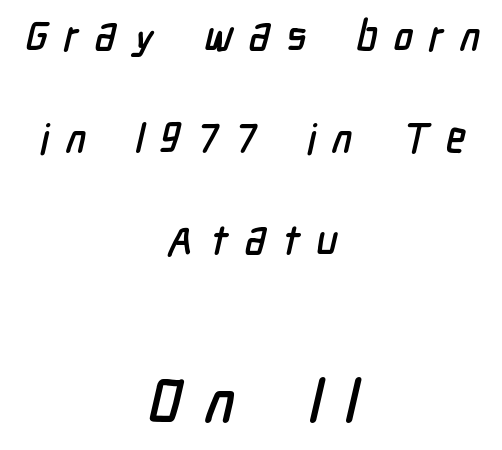
The block of text is sparse from top to bottom, with ample space between rows. Which chunk is bigger? The second one — the bottom block dwarfs the top. Between one letter and the next there's a generous, obvious gap. No word sits above an underline. The lines are quadded center.
